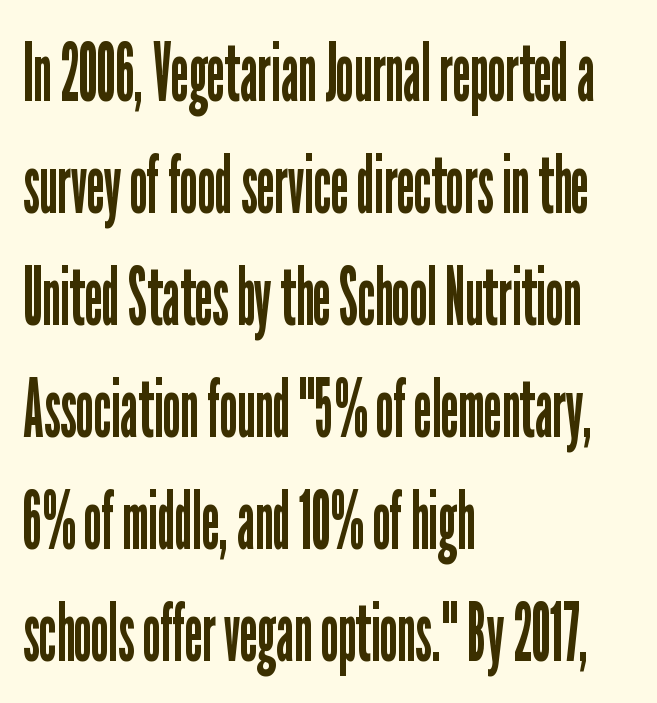
The image shows 80 px regular-weight, condensed sans-serif type, upright; set left-aligned, normal line spacing (1.4x), normal letter spacing, not underlined; low stroke contrast and a medium x-height.
